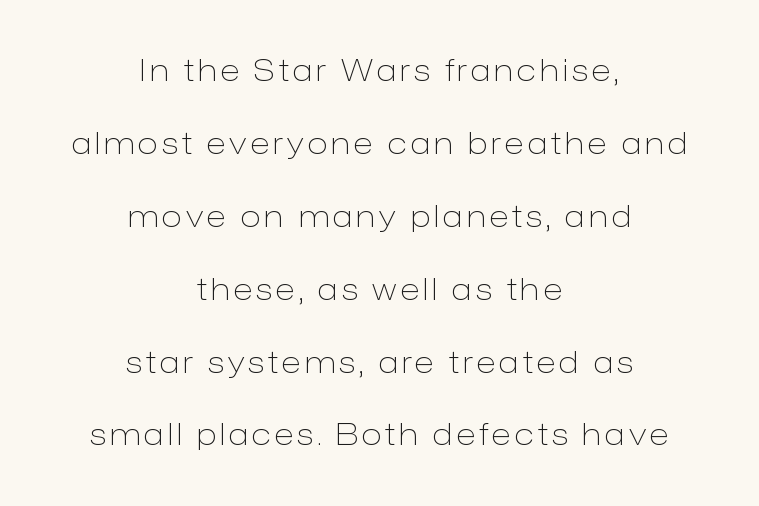
{"serif": "no", "italic": "no", "bold": "no", "weight": "light", "width": "normal", "stroke_contrast": "low", "x_height": "medium", "monospaced": "no", "underline": "no", "align": "center", "line_spacing": "loose", "line_spacing_ratio": 2.43, "glyph_px": 30}
